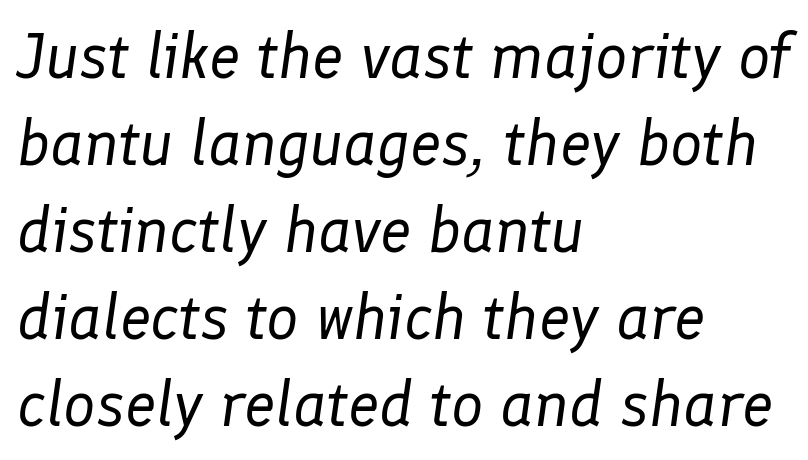
{"italic": "yes", "lean": "right", "slant_degrees": 8, "bold": "no", "weight": "regular", "width": "normal", "stroke_contrast": "low", "x_height": "medium", "monospaced": "no", "underline": "no", "align": "left", "line_spacing": "normal", "line_spacing_ratio": 1.36, "letter_spacing": "normal", "letter_spacing_em": 0.0, "glyph_px": 64}
